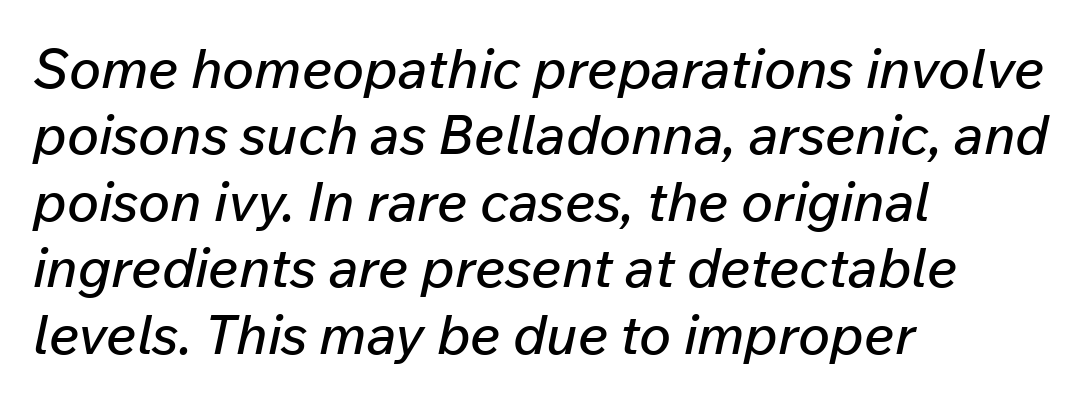
Q: Is the text italic (slanted)? A: Yes, it leans right by about 12 degrees.
Q: Is the text underlined? A: No.
Q: How is the paragraph aligned? A: Left-aligned.
Q: Is the spacing between letters normal or unusually wide? A: Normal.
Q: Width (condensed, normal, or wide)? A: Normal.
Q: Stroke contrast? A: Low.
Q: x-height? A: Medium.
Q: Monospaced? A: No.
